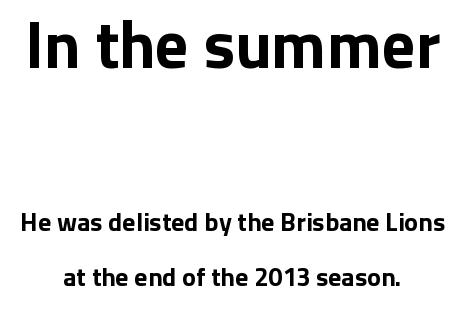
Q: Is the text bold? A: Yes.
Q: Is the text italic (slanted)? A: No, it is upright.
Q: Is the typeface a serif or a sans-serif typeface? A: Sans-serif.
Q: Is the text underlined? A: No.
Q: How is the paragraph aligned? A: Centered.
Q: Is the spacing between letters normal or unusually wide? A: Normal.
Q: Is the spacing between lines tight, normal or loose? A: Loose.
Q: Which block of text is set in a larger size, the first (top) or the second (bottom)? A: The first (top) one.
Q: Width (condensed, normal, or wide)? A: Normal.
Q: Stroke contrast? A: Low.
Q: x-height? A: Medium.
Q: Monospaced? A: No.
